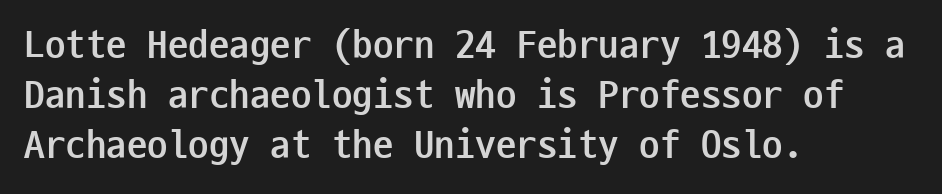
{"serif": "no", "italic": "no", "bold": "yes", "weight": "semibold", "width": "condensed", "stroke_contrast": "low", "x_height": "medium", "monospaced": "yes", "underline": "no", "align": "left", "line_spacing_ratio": 1.22, "letter_spacing": "normal", "letter_spacing_em": 0.0, "glyph_px": 41}
